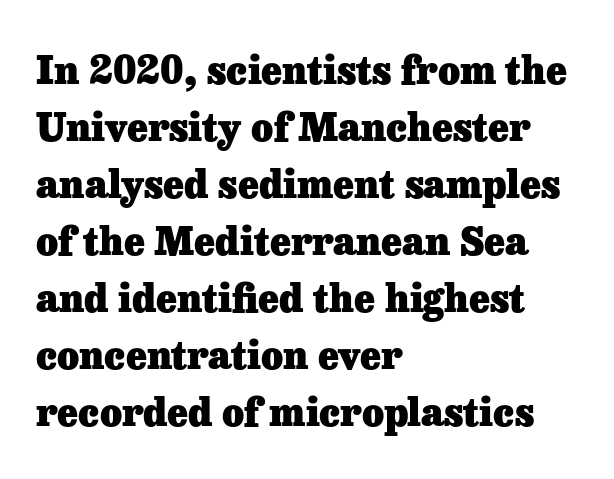
The image shows 38 px heavy serif type, upright; set left-aligned, normal line spacing (1.5x), normal letter spacing, not underlined; low stroke contrast and a medium x-height.
